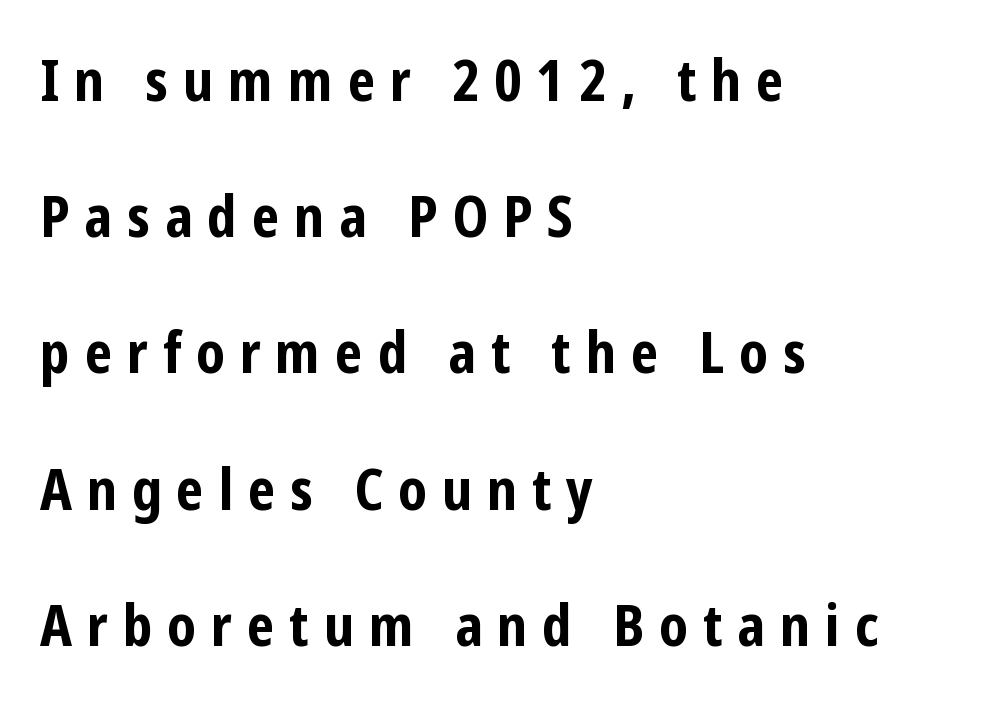
{"serif": "no", "italic": "no", "bold": "yes", "weight": "bold", "width": "condensed", "stroke_contrast": "low", "x_height": "medium", "monospaced": "no", "underline": "no", "align": "left", "line_spacing": "loose", "line_spacing_ratio": 2.39, "letter_spacing": "wide", "letter_spacing_em": 0.26, "glyph_px": 57}
